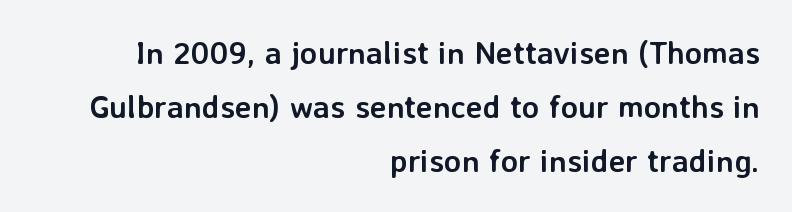
The image shows 32 px semibold sans-serif type, upright; set right-aligned, normal line spacing (1.68x), normal letter spacing, not underlined; low stroke contrast and a medium x-height.
